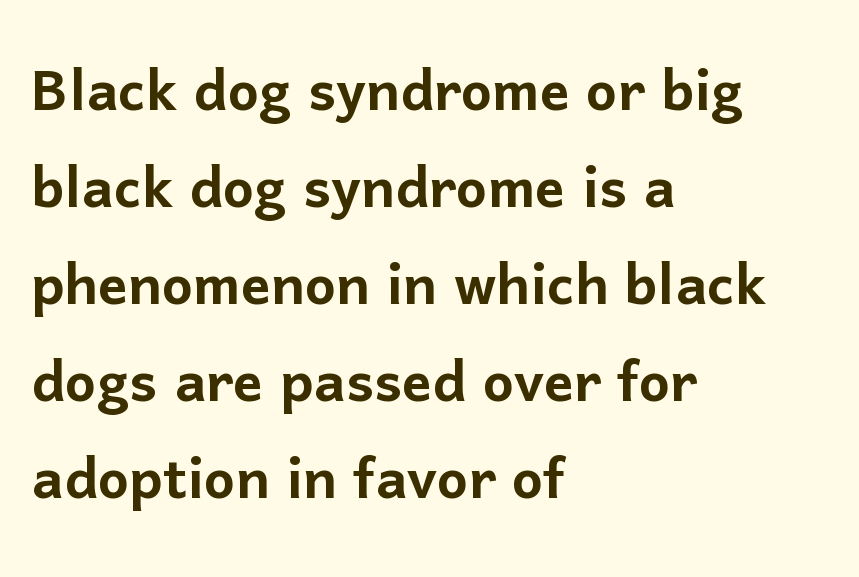
Think of a printed novel: that variable character pitch is what you see here. Reading down the block, your eye returns to a fixed left position each line. How are the letters spaced? Ordinarily, with no added tracking. Clear beneath every line of the passage. Students, observe: this is what conventionally led text looks like.
